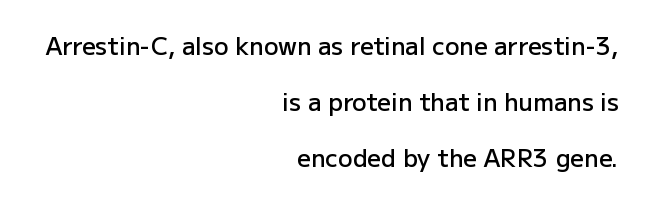
Q: Is the text bold? A: Semi-bold.
Q: Is the text italic (slanted)? A: No, it is upright.
Q: Is the text underlined? A: No.
Q: How is the paragraph aligned? A: Right-aligned.
Q: Is the spacing between letters normal or unusually wide? A: Normal.
Q: Is the spacing between lines tight, normal or loose? A: Loose.
